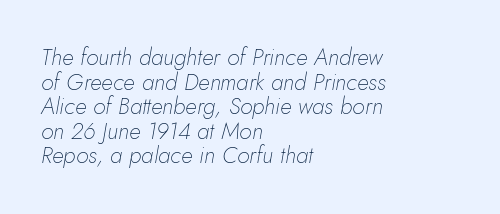
{"italic": "yes", "lean": "right", "slant_degrees": 10, "bold": "no", "underline": "no", "align": "left", "line_spacing": "tight", "line_spacing_ratio": 1.07, "letter_spacing": "normal", "letter_spacing_em": 0.0, "glyph_px": 23}
